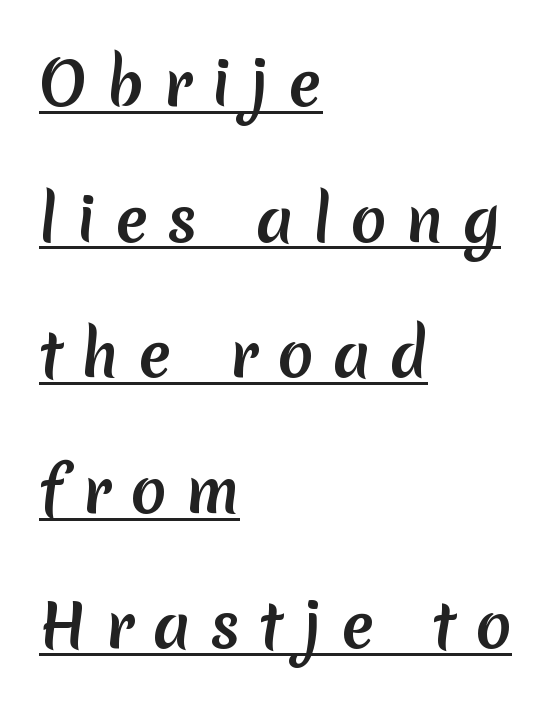
Q: Is the typeface a serif or a sans-serif typeface? A: Sans-serif.
Q: Is the text underlined? A: Yes.
Q: How is the paragraph aligned? A: Left-aligned.
Q: Is the spacing between letters normal or unusually wide? A: Unusually wide.
Q: Is the spacing between lines tight, normal or loose? A: Loose.
Q: Width (condensed, normal, or wide)? A: Normal.
Q: Stroke contrast? A: Medium.
Q: x-height? A: Medium.
Q: Monospaced? A: No.
